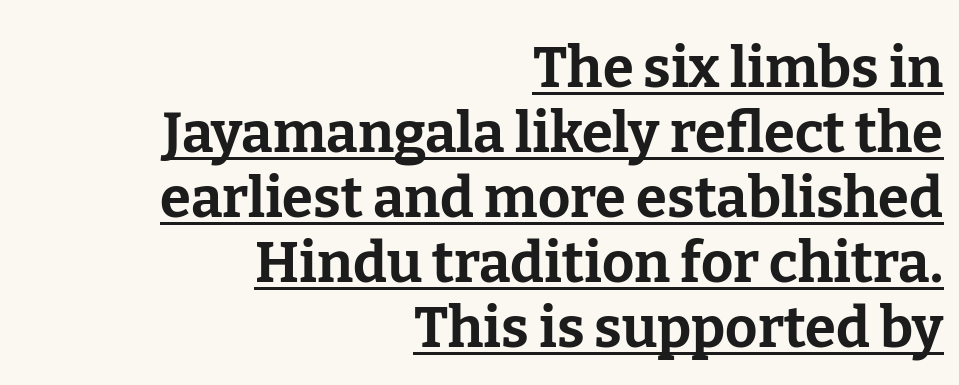
The image shows 56 px bold serif type, upright; set right-aligned, line spacing 1.16x, normal letter spacing, underlined; low stroke contrast and a medium x-height.
